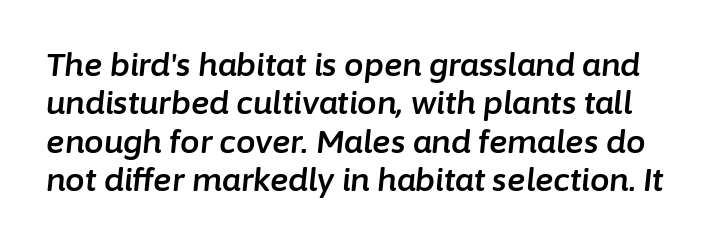
Q: Is the text italic (slanted)? A: Yes, it leans right by about 6 degrees.
Q: Is the text underlined? A: No.
Q: Is the spacing between letters normal or unusually wide? A: Normal.
Q: Width (condensed, normal, or wide)? A: Normal.
Q: Stroke contrast? A: Low.
Q: x-height? A: Medium.
Q: Monospaced? A: No.
